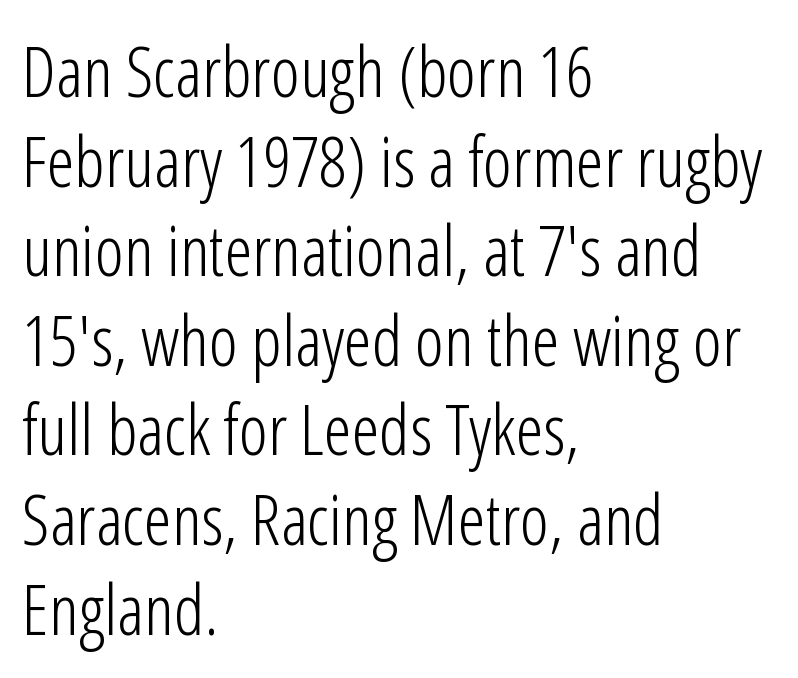
The letters carry no serifs — their stems end cleanly without finishing strokes. The typeface has the unassuming heft of standard copy or less. Compared with a centered layout, this one pins lines to the left instead. Quick note: interline space is typical.
